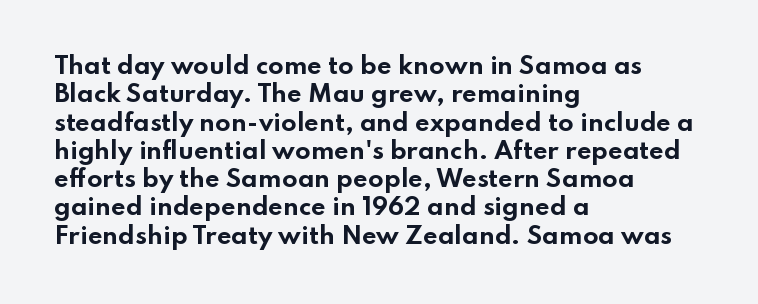
Plain, unruled lines of type. Heft: maximum for text — a bold. The tracking reads as untouched default to a designer's eye. Nope, not italic — everything's standing straight.
